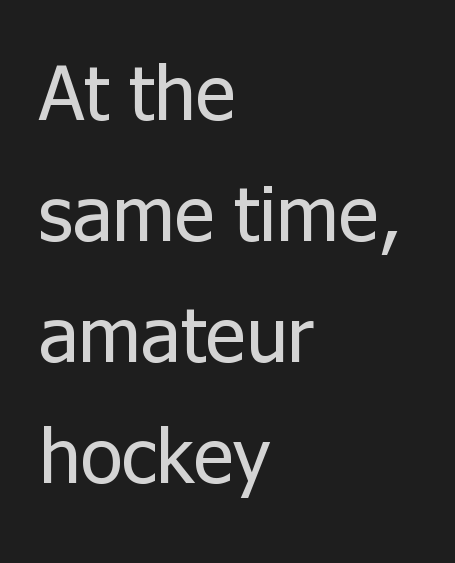
The typeface chosen for these lines omits serifs. Inter-character spacing is left at the font's built-in metrics. Check under the words: just untouched page. The typography opts for an upright posture over an oblique one. The rendering anchors every line to the left-hand side.
